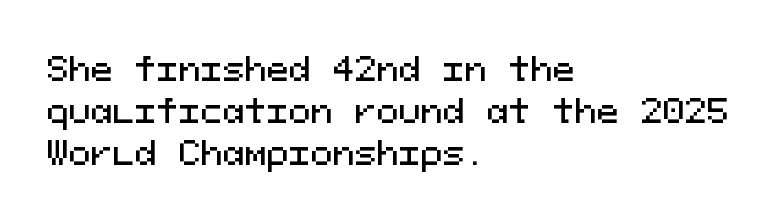
The image shows 33 px sans-serif type, upright, monospaced; set left-aligned, normal line spacing (1.28x), normal letter spacing, not underlined; medium stroke contrast and a medium x-height.
